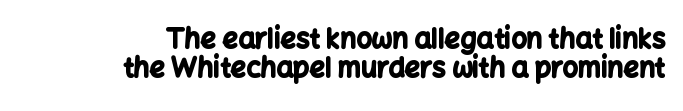
Italic? Not at all — the glyphs are vertical. As a designer I'd log this as weight 700, bold. The lines are packed closely together with very little leading. Plain, unruled lines of type.
